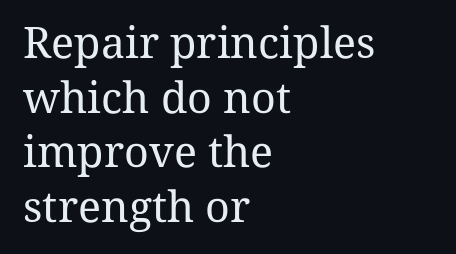
Q: Is the text bold? A: No.
Q: Is the text italic (slanted)? A: No, it is upright.
Q: Is the typeface a serif or a sans-serif typeface? A: Serif.
Q: Is the text underlined? A: No.
Q: How is the paragraph aligned? A: Left-aligned.
Q: Is the spacing between letters normal or unusually wide? A: Normal.
Q: Is the spacing between lines tight, normal or loose? A: Normal.
Q: Width (condensed, normal, or wide)? A: Normal.
Q: Stroke contrast? A: Medium.
Q: x-height? A: Medium.
Q: Monospaced? A: No.
